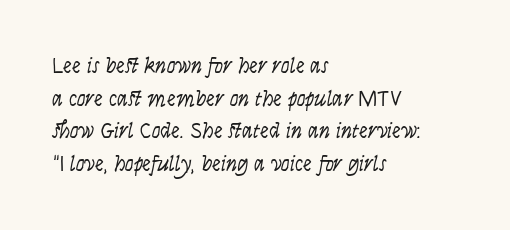
Would a proofreader flag this as italicized? Yes. The gap between lines stays unmarked. Ink coverage per letter is moderate at most. These lines are set flush left with a ragged right edge.
